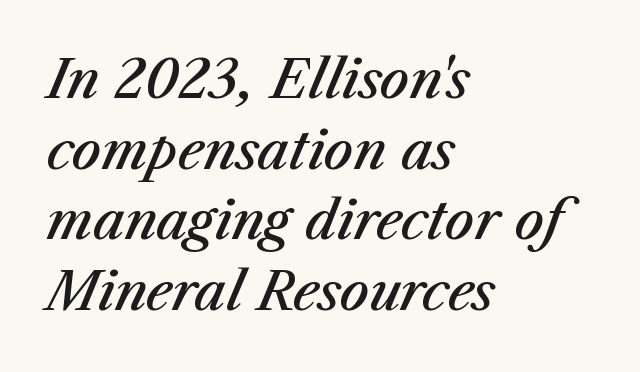
Typographic density is moderately raised because the face is semibold. Reading down the column, the eye jumps a familiar distance to each next line. The letters advance in unequal steps, a hallmark of proportional type. This rendering features lettering with no underline. Words appear dense and cohesive because spacing is normal. Alignment: flush left.
